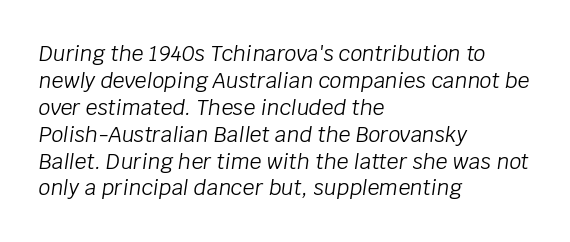
Q: Is the text bold? A: No.
Q: Is the text italic (slanted)? A: Yes, it leans right by about 8 degrees.
Q: Is the text underlined? A: No.
Q: How is the paragraph aligned? A: Left-aligned.
Q: Is the spacing between letters normal or unusually wide? A: Normal.
Q: Is the spacing between lines tight, normal or loose? A: Normal.
